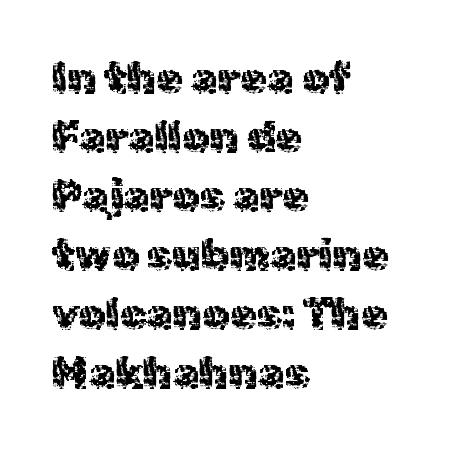
The image shows 43 px sans-serif type, upright; set left-aligned, normal line spacing (1.37x), normal letter spacing, not underlined; a medium x-height.
